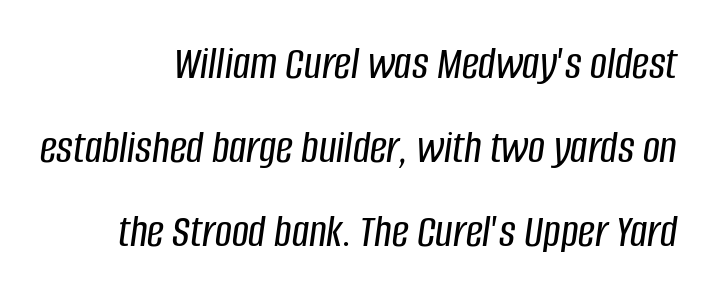
Q: Is the text italic (slanted)? A: Yes, it leans right by about 8 degrees.
Q: Is the text underlined? A: No.
Q: How is the paragraph aligned? A: Right-aligned.
Q: Is the spacing between letters normal or unusually wide? A: Normal.
Q: Width (condensed, normal, or wide)? A: Condensed.
Q: Stroke contrast? A: Low.
Q: x-height? A: Large.
Q: Monospaced? A: No.
